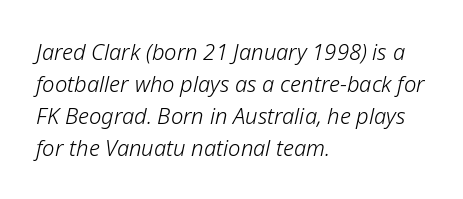
{"italic": "yes", "lean": "right", "slant_degrees": 12, "bold": "no", "underline": "no", "align": "left", "line_spacing": "normal", "line_spacing_ratio": 1.45, "letter_spacing": "normal", "letter_spacing_em": 0.0, "glyph_px": 22}
